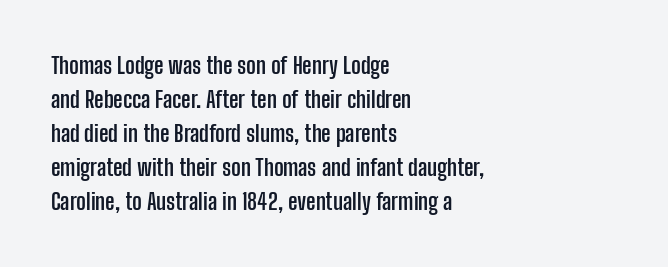
The image shows 23 px bold type, upright; set left-aligned, normal line spacing (1.48x), normal letter spacing, not underlined.
